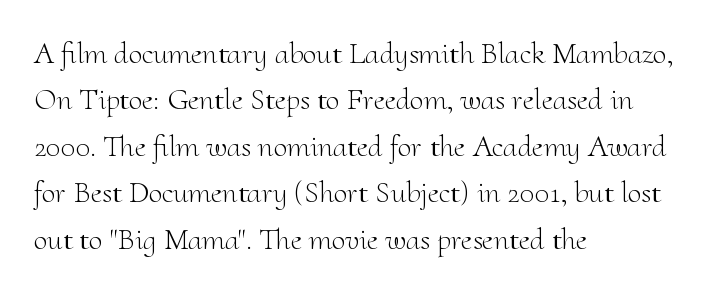
A light-to-regular cut is what we see here. Looks like regular typesetting: each glyph gets only the width it needs. Tracking value appears to be zero — textbook default spacing. Is the block centered? No — it sits flush against the left margin. Each new line begins a customary step beneath the previous one.
